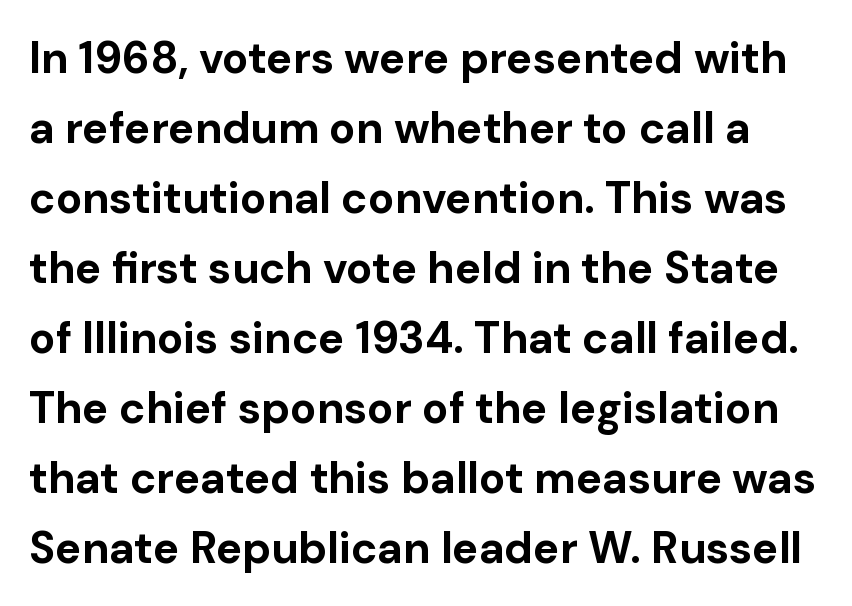
{"serif": "no", "italic": "no", "bold": "yes", "weight": "bold", "width": "normal", "stroke_contrast": "low", "x_height": "medium", "monospaced": "no", "underline": "no", "line_spacing": "normal", "line_spacing_ratio": 1.59, "letter_spacing": "normal", "letter_spacing_em": 0.0, "glyph_px": 44}
